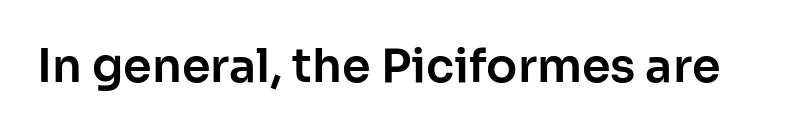
Q: Is the text italic (slanted)? A: No, it is upright.
Q: Is the typeface a serif or a sans-serif typeface? A: Sans-serif.
Q: Is the text underlined? A: No.
Q: Is the spacing between letters normal or unusually wide? A: Normal.
Q: Width (condensed, normal, or wide)? A: Normal.
Q: Stroke contrast? A: Low.
Q: x-height? A: Medium.
Q: Monospaced? A: No.
